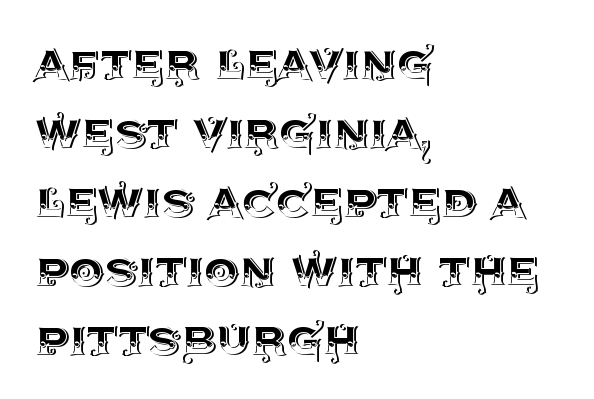
The image shows 56 px text type, upright; set left-aligned, line spacing 1.23x, normal letter spacing, not underlined; a large x-height.
